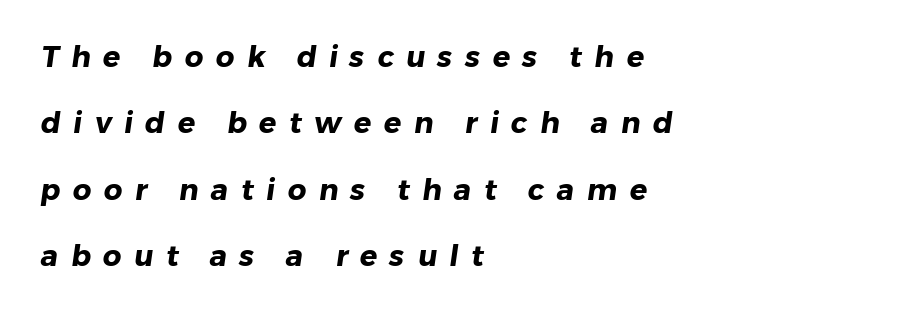
The image shows 29 px heavy sans-serif type; set left-aligned, loose line spacing (2.29x), unusually wide letter spacing (+0.43 em), not underlined; low stroke contrast and a medium x-height.
